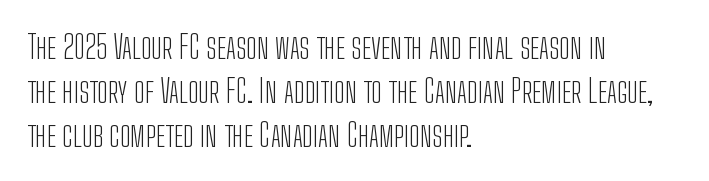
The image shows 32 px light, condensed sans-serif type, upright; set left-aligned, normal line spacing (1.37x), normal letter spacing, not underlined; low stroke contrast and a medium x-height.
